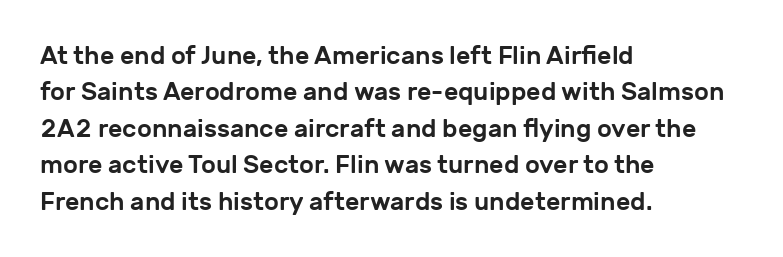
Q: Is the text italic (slanted)? A: No, it is upright.
Q: Is the text underlined? A: No.
Q: How is the paragraph aligned? A: Left-aligned.
Q: Is the spacing between letters normal or unusually wide? A: Normal.
Q: Is the spacing between lines tight, normal or loose? A: Normal.
